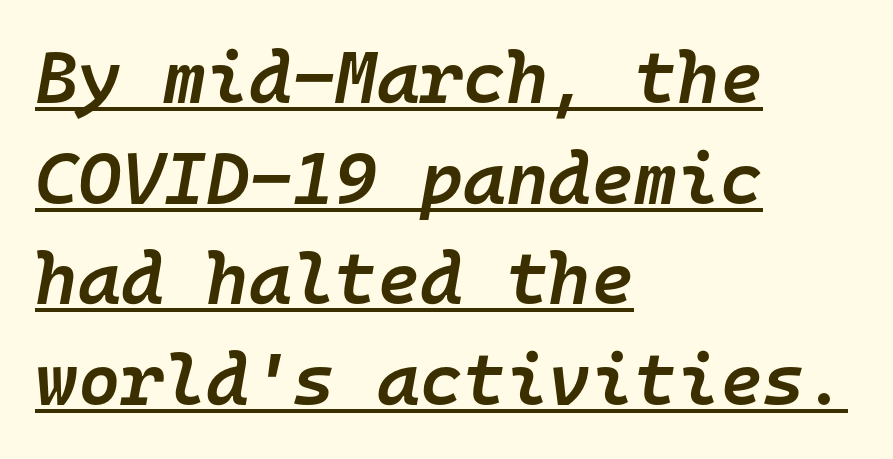
{"italic": "yes", "lean": "right", "slant_degrees": 10, "bold": "semi", "weight": "semibold", "width": "normal", "stroke_contrast": "low", "x_height": "medium", "monospaced": "yes", "underline": "yes", "align": "left", "line_spacing": "normal", "line_spacing_ratio": 1.38, "letter_spacing": "normal", "letter_spacing_em": 0.0, "glyph_px": 73}
